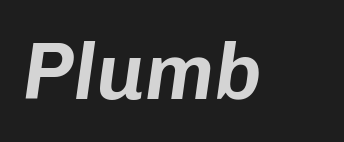
{"italic": "yes", "lean": "right", "slant_degrees": 8, "width": "normal", "stroke_contrast": "low", "x_height": "medium", "monospaced": "no", "underline": "no", "letter_spacing": "normal", "letter_spacing_em": 0.0, "glyph_px": 80}
